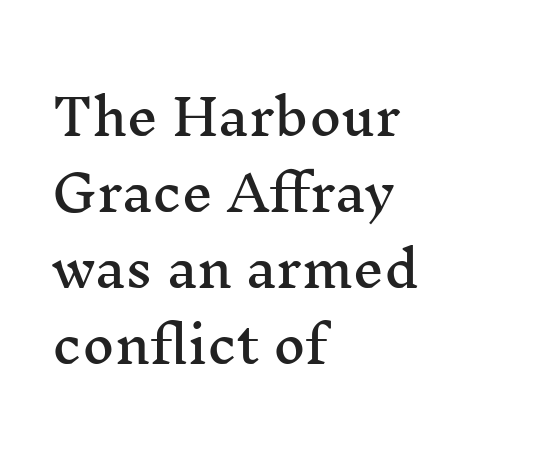
Q: Is the text italic (slanted)? A: No, it is upright.
Q: Is the typeface a serif or a sans-serif typeface? A: Serif.
Q: Is the text underlined? A: No.
Q: How is the paragraph aligned? A: Left-aligned.
Q: Is the spacing between letters normal or unusually wide? A: Normal.
Q: Is the spacing between lines tight, normal or loose? A: Normal.
Q: Width (condensed, normal, or wide)? A: Wide.
Q: Stroke contrast? A: Medium.
Q: x-height? A: Medium.
Q: Monospaced? A: No.
